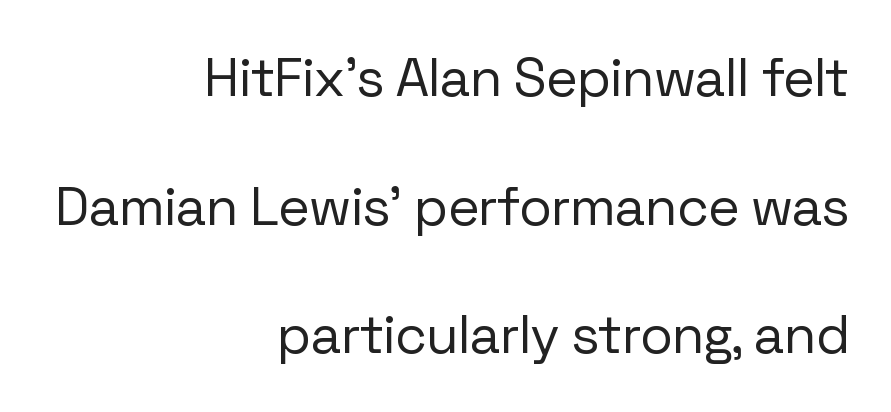
Q: Is the text bold? A: No.
Q: Is the text italic (slanted)? A: No, it is upright.
Q: Is the typeface a serif or a sans-serif typeface? A: Sans-serif.
Q: Is the text underlined? A: No.
Q: How is the paragraph aligned? A: Right-aligned.
Q: Is the spacing between letters normal or unusually wide? A: Normal.
Q: Is the spacing between lines tight, normal or loose? A: Loose.
Q: Width (condensed, normal, or wide)? A: Normal.
Q: Stroke contrast? A: Low.
Q: x-height? A: Medium.
Q: Monospaced? A: No.
